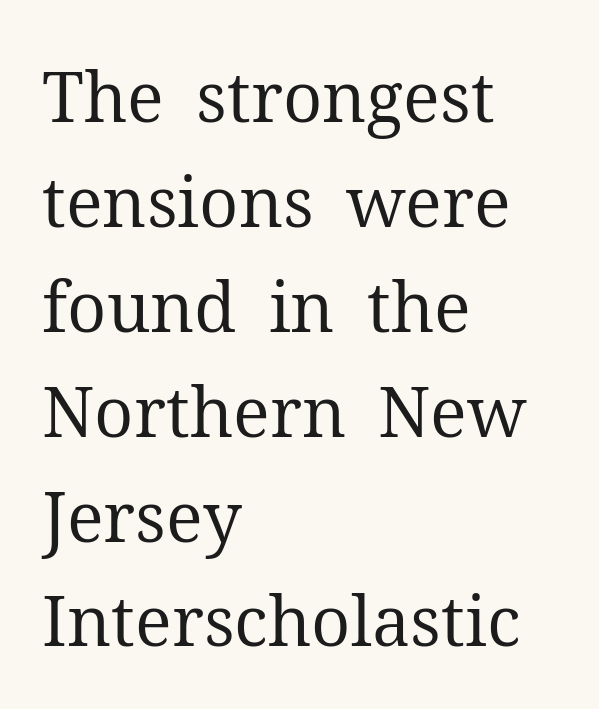
Q: Is the text bold? A: No.
Q: Is the text italic (slanted)? A: No, it is upright.
Q: Is the typeface a serif or a sans-serif typeface? A: Serif.
Q: Is the text underlined? A: No.
Q: How is the paragraph aligned? A: Left-aligned.
Q: Is the spacing between letters normal or unusually wide? A: Normal.
Q: Is the spacing between lines tight, normal or loose? A: Normal.
Q: Width (condensed, normal, or wide)? A: Normal.
Q: Stroke contrast? A: Medium.
Q: x-height? A: Medium.
Q: Monospaced? A: No.
